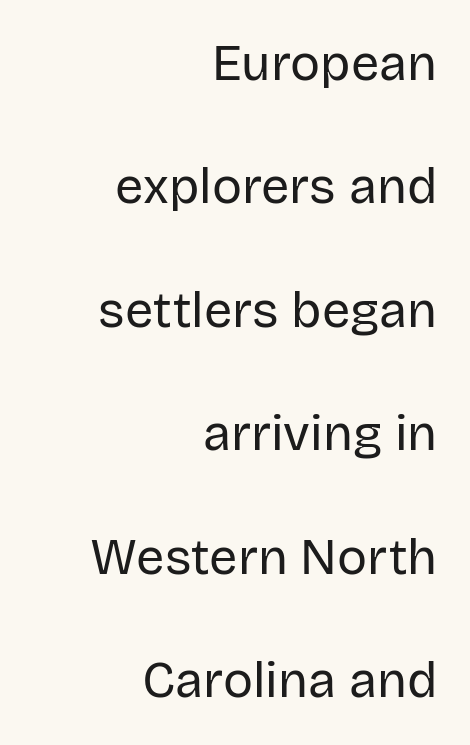
{"serif": "no", "italic": "no", "bold": "no", "weight": "regular", "width": "normal", "stroke_contrast": "low", "x_height": "large", "monospaced": "no", "underline": "no", "align": "right", "line_spacing": "loose", "line_spacing_ratio": 2.47, "letter_spacing": "normal", "letter_spacing_em": 0.0, "glyph_px": 50}
